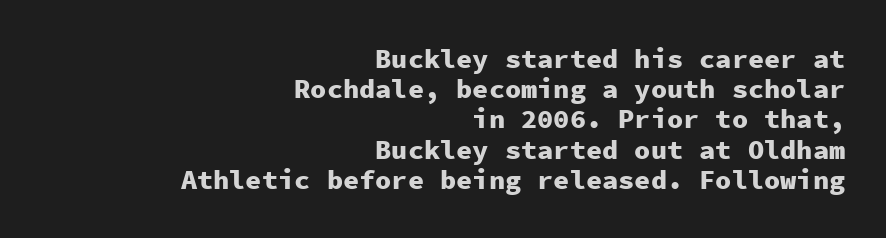
Q: Is the text bold? A: Yes.
Q: Is the text italic (slanted)? A: No, it is upright.
Q: Is the text underlined? A: No.
Q: How is the paragraph aligned? A: Right-aligned.
Q: Is the spacing between letters normal or unusually wide? A: Normal.
Q: Is the spacing between lines tight, normal or loose? A: Tight.
